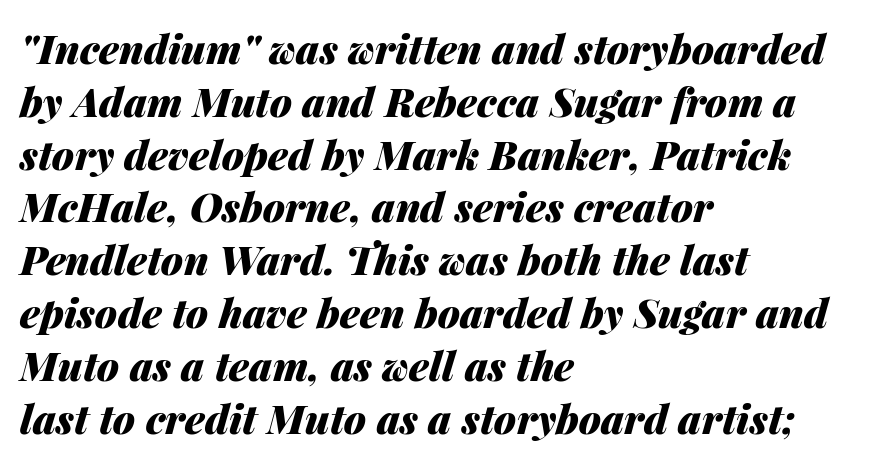
Q: Is the text bold? A: Yes.
Q: Is the text italic (slanted)? A: Yes, it leans right by about 14 degrees.
Q: Is the text underlined? A: No.
Q: How is the paragraph aligned? A: Left-aligned.
Q: Is the spacing between letters normal or unusually wide? A: Normal.
Q: Is the spacing between lines tight, normal or loose? A: Normal.
Q: Width (condensed, normal, or wide)? A: Normal.
Q: Stroke contrast? A: Medium.
Q: x-height? A: Medium.
Q: Monospaced? A: No.
